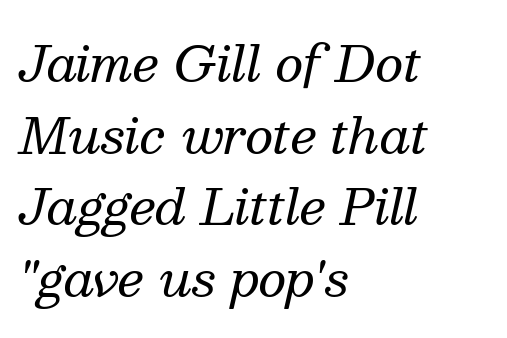
The image shows 49 px regular-weight serif type, italic (leaning right); set left-aligned, normal line spacing (1.46x), normal letter spacing, not underlined; medium stroke contrast and a medium x-height.
